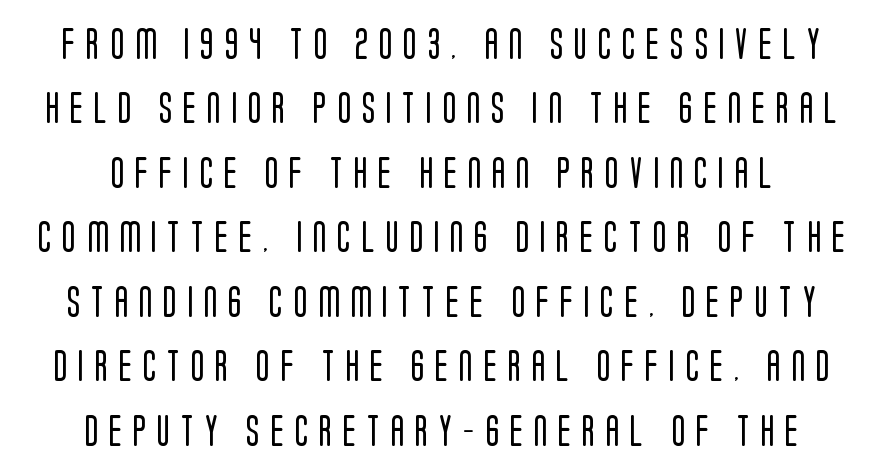
The image shows 31 px regular-weight, condensed sans-serif type, upright; set loose line spacing (2.08x), unusually wide letter spacing (+0.35 em), not underlined; low stroke contrast and a large x-height.
